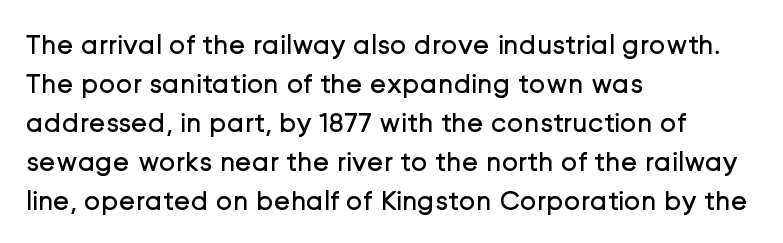
{"serif": "no", "italic": "no", "bold": "no", "weight": "regular", "width": "normal", "stroke_contrast": "low", "x_height": "medium", "monospaced": "no", "underline": "no", "align": "left", "line_spacing": "normal", "line_spacing_ratio": 1.39, "letter_spacing": "normal", "letter_spacing_em": 0.0, "glyph_px": 28}
